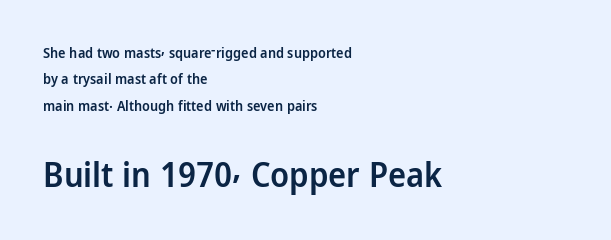
Q: Is the text bold? A: Semi-bold.
Q: Is the text italic (slanted)? A: No, it is upright.
Q: Is the typeface a serif or a sans-serif typeface? A: Sans-serif.
Q: Is the text underlined? A: No.
Q: How is the paragraph aligned? A: Left-aligned.
Q: Is the spacing between letters normal or unusually wide? A: Normal.
Q: Which block of text is set in a larger size, the first (top) or the second (bottom)? A: The second (bottom) one.
Q: Width (condensed, normal, or wide)? A: Normal.
Q: Stroke contrast? A: Low.
Q: x-height? A: Medium.
Q: Monospaced? A: No.
